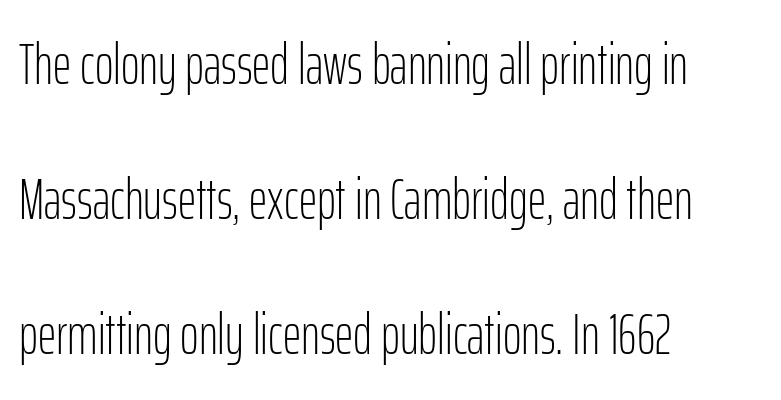
These lines were composed using upright roman letters. Is this a fixed-width face? No — the glyphs have proportional, varying widths. Honestly, there is no underline to notice here at all. One glance says open: line gaps are wider than usual. In terms of letterspacing, this is plain default setting. Summary of weight: not heavy and not bold.
